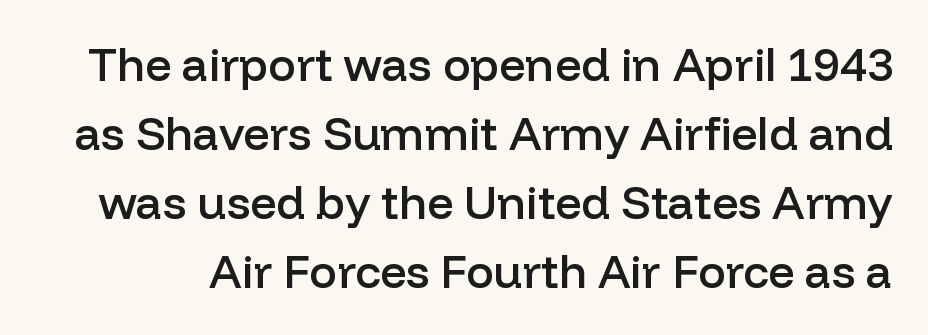
{"serif": "no", "italic": "no", "bold": "semi", "weight": "semibold", "width": "normal", "stroke_contrast": "low", "x_height": "medium", "monospaced": "no", "underline": "no", "line_spacing": "normal", "line_spacing_ratio": 1.5, "letter_spacing": "normal", "letter_spacing_em": 0.0, "glyph_px": 46}
